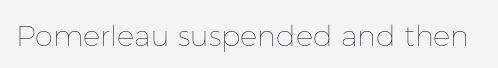
Q: Is the text bold? A: No.
Q: Is the text italic (slanted)? A: No, it is upright.
Q: Is the text underlined? A: No.
Q: Is the spacing between letters normal or unusually wide? A: Normal.
Q: Width (condensed, normal, or wide)? A: Normal.
Q: Stroke contrast? A: Low.
Q: x-height? A: Medium.
Q: Monospaced? A: No.
